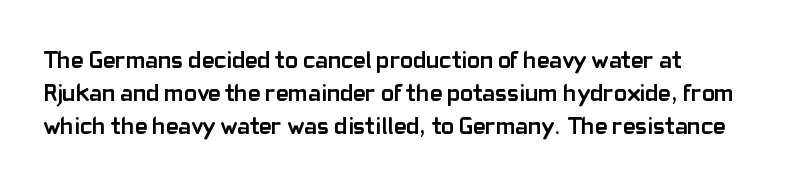
These lines keep a tight, regular rhythm from letter to letter. Heavy-handed strokes throughout: this text is bold. A normal amount of white space separates one row of letters from the next. The font's upright variant was chosen for this text. The string is rendered with underlining switched off. Which margin do the lines hug? The left one — the right edge is uneven.
